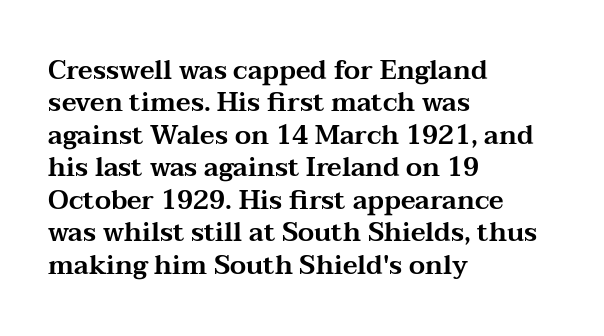
Q: Is the text italic (slanted)? A: No, it is upright.
Q: Is the text underlined? A: No.
Q: How is the paragraph aligned? A: Left-aligned.
Q: Is the spacing between letters normal or unusually wide? A: Normal.
Q: Is the spacing between lines tight, normal or loose? A: Normal.
